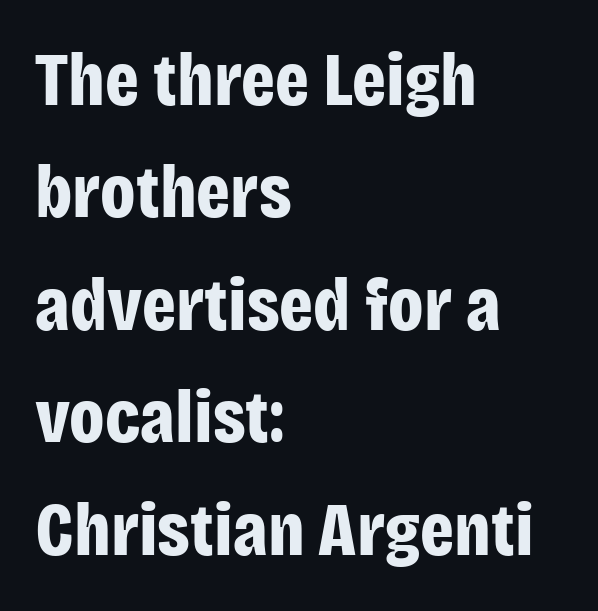
{"serif": "no", "italic": "no", "bold": "yes", "weight": "bold", "width": "condensed", "stroke_contrast": "low", "x_height": "large", "monospaced": "no", "underline": "no", "align": "left", "line_spacing": "normal", "line_spacing_ratio": 1.5, "letter_spacing": "normal", "letter_spacing_em": 0.0, "glyph_px": 75}
